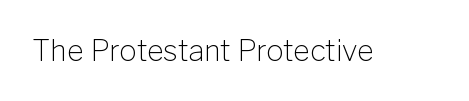
{"serif": "no", "italic": "no", "bold": "no", "weight": "light", "width": "normal", "stroke_contrast": "low", "x_height": "medium", "monospaced": "no", "underline": "no", "letter_spacing": "normal", "letter_spacing_em": 0.0, "glyph_px": 29}
